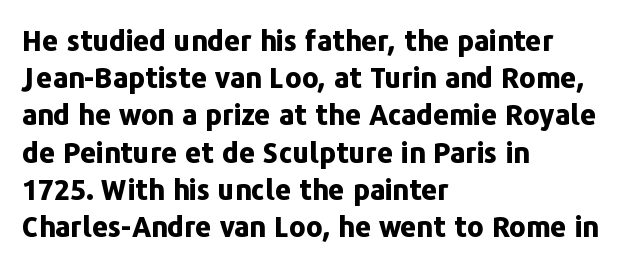
Caption: bold face, heavy strokes. Reading down the column, the eye jumps a familiar distance to each next line. Do the characters align in a grid? No, the font is proportional. Honestly, there is no underline to notice here at all. Italic: no, the glyphs are upright roman.
